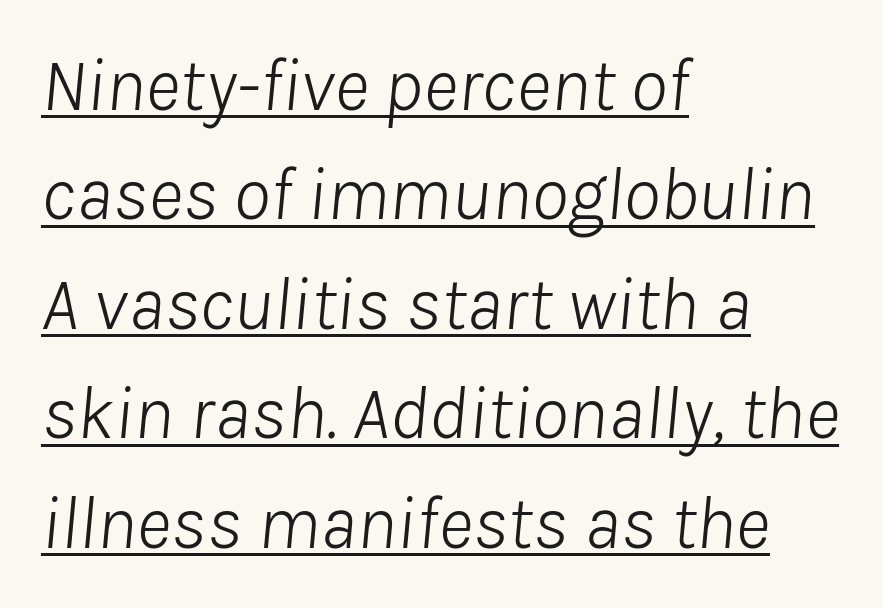
What stands out about the letter spacing? Nothing — it is the standard amount. Is the block centered? No — it sits flush against the left margin. The face used here has a pronounced slope to its letters. Underlining? Definitely there.
